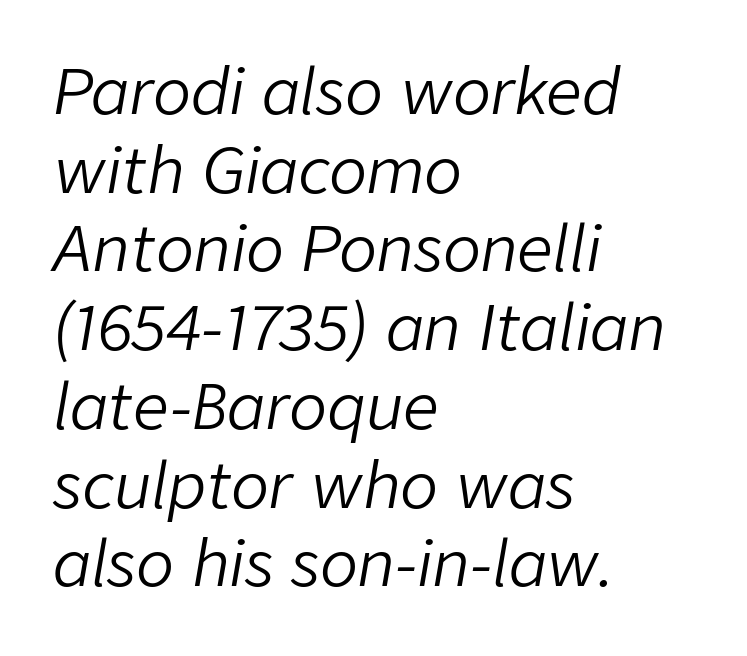
{"italic": "yes", "lean": "right", "slant_degrees": 9, "bold": "no", "weight": "light", "width": "normal", "stroke_contrast": "low", "x_height": "medium", "monospaced": "no", "underline": "no", "align": "left", "line_spacing": "normal", "line_spacing_ratio": 1.25, "letter_spacing": "normal", "letter_spacing_em": 0.0, "glyph_px": 63}
